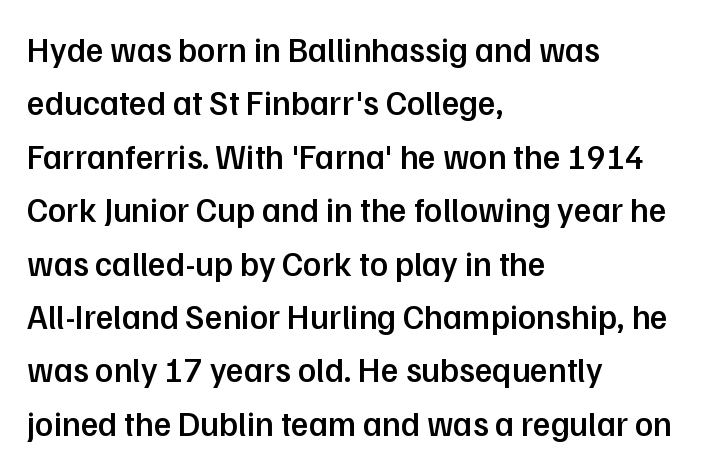
Q: Is the text bold? A: Semi-bold.
Q: Is the text italic (slanted)? A: No, it is upright.
Q: Is the typeface a serif or a sans-serif typeface? A: Sans-serif.
Q: Is the text underlined? A: No.
Q: How is the paragraph aligned? A: Left-aligned.
Q: Is the spacing between letters normal or unusually wide? A: Normal.
Q: Is the spacing between lines tight, normal or loose? A: Normal.
Q: Width (condensed, normal, or wide)? A: Normal.
Q: Stroke contrast? A: Low.
Q: x-height? A: Medium.
Q: Monospaced? A: No.
